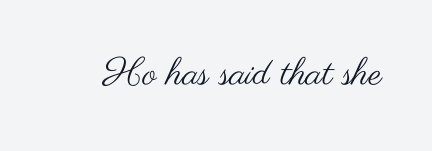
The image shows 37 px regular-weight, wide sans-serif type; set normal letter spacing, not underlined; medium stroke contrast and a small x-height.
